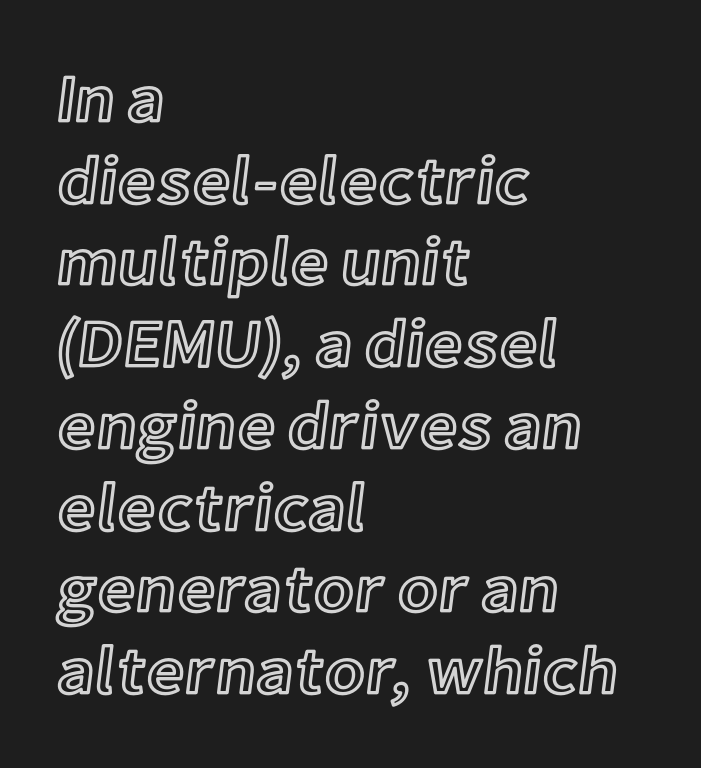
The image shows 67 px text type; set left-aligned, line spacing 1.22x, normal letter spacing, not underlined; a medium x-height.
